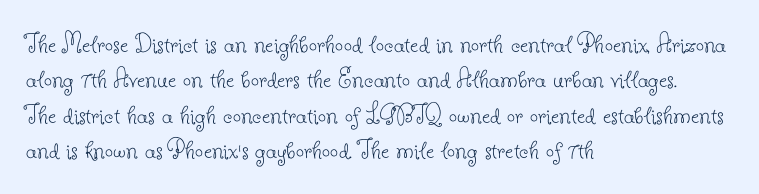
Counters stay open thanks to moderate or lighter strokes. Regarding serifs, this sample has them. The string is rendered with underlining switched off. Glyph-to-glyph distance matches everyday printed text. The lines in this sample share a left origin and differ only in where they stop.
